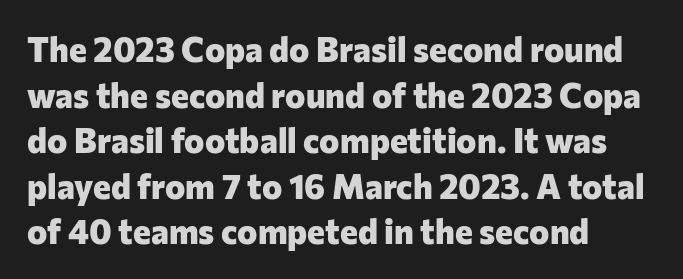
Beneath every word, the page is bare. Is the block centered? No — it sits flush against the left margin. Is the letter spacing exaggerated? No — it looks like the ordinary default. Is the type bold? Yes — the strokes are clearly thick and heavy. Spacing verdict: proportional, widths tailored to each character. Baseline-to-baseline distance is the conventional proportion of letter height.
